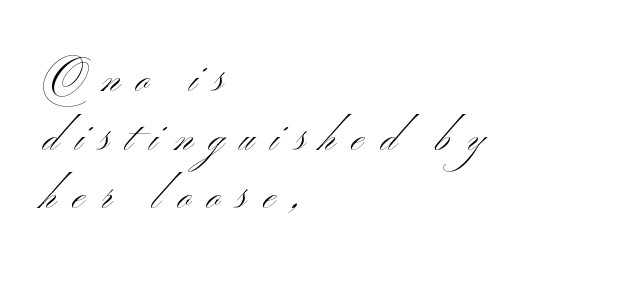
Q: Is the text bold? A: No.
Q: Is the text italic (slanted)? A: Yes.
Q: Is the typeface a serif or a sans-serif typeface? A: Sans-serif.
Q: Is the text underlined? A: No.
Q: How is the paragraph aligned? A: Left-aligned.
Q: Is the spacing between letters normal or unusually wide? A: Unusually wide.
Q: Is the spacing between lines tight, normal or loose? A: Normal.
Q: Width (condensed, normal, or wide)? A: Wide.
Q: Stroke contrast? A: Medium.
Q: x-height? A: Small.
Q: Monospaced? A: No.
